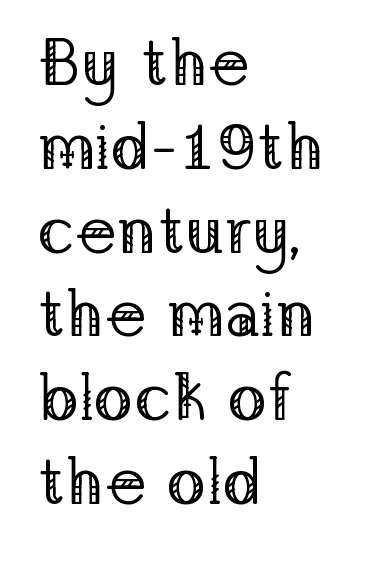
The image shows 66 px regular-weight serif type, upright; set left-aligned, normal line spacing (1.27x), normal letter spacing, not underlined; low stroke contrast and a medium x-height.
